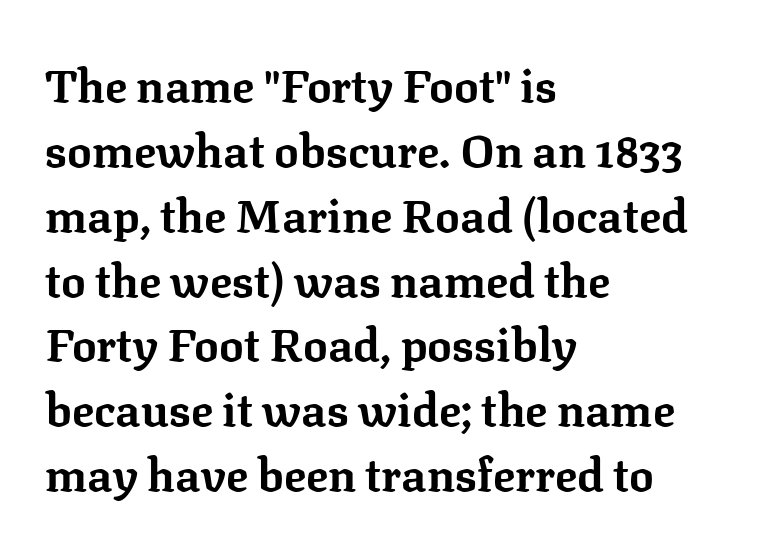
The image shows 46 px bold serif type, upright; set left-aligned, normal line spacing (1.41x), normal letter spacing, not underlined; low stroke contrast and a medium x-height.
